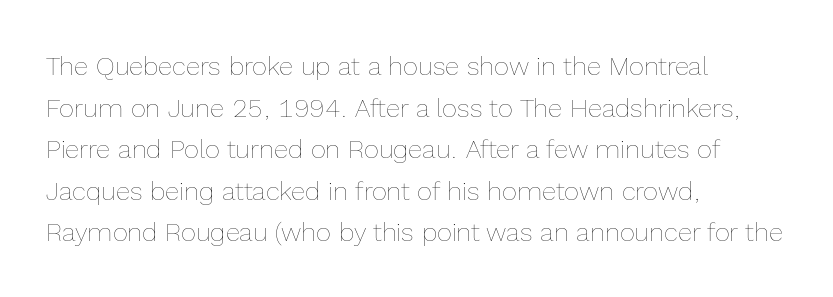
The image shows 26 px text type, upright; set left-aligned, normal line spacing (1.6x), normal letter spacing, not underlined.
